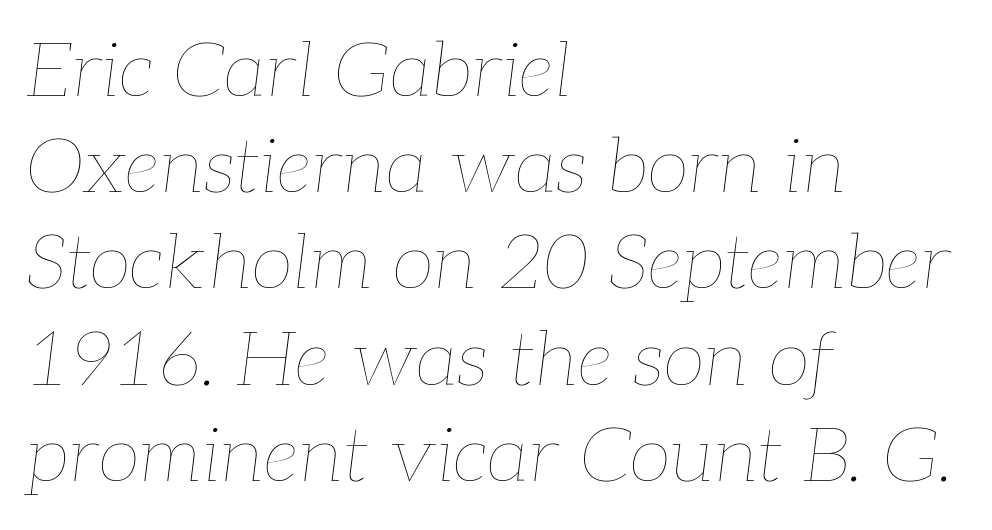
The image shows 77 px thin type, italic (leaning right); set left-aligned, normal line spacing (1.25x), normal letter spacing, not underlined; low stroke contrast and a medium x-height.
